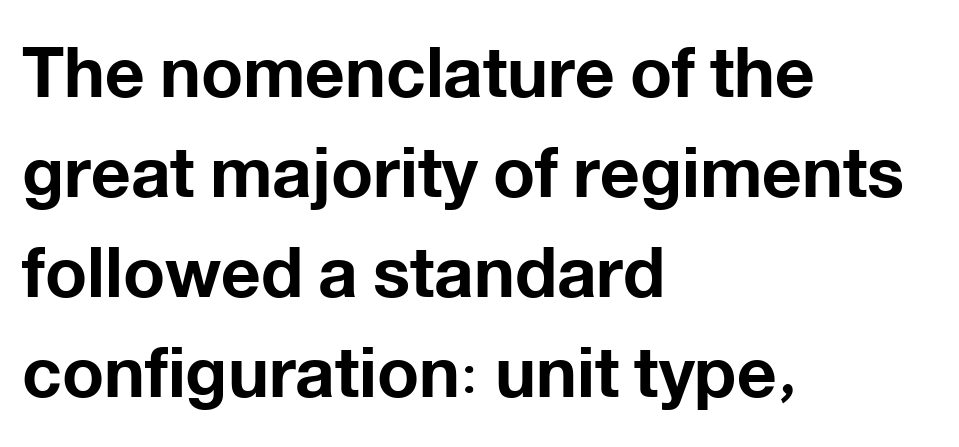
The image shows 69 px bold sans-serif type, upright; set left-aligned, normal line spacing (1.45x), normal letter spacing, not underlined; low stroke contrast and a medium x-height.
